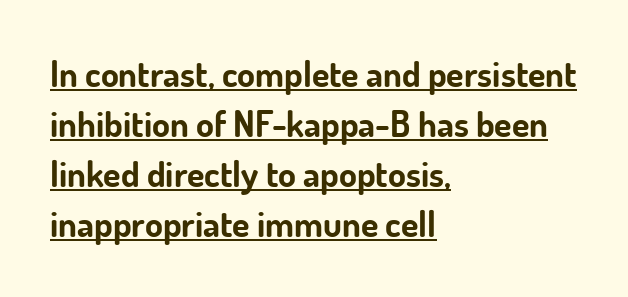
The letters advance in unequal steps, a hallmark of proportional type. Characters follow at the spacing the type designer built in. Caption: bold face, heavy strokes. The text was rendered using a sans face with plain stroke endings. Does the lettering tilt? It doesn't — this is upright. If you measured baseline to baseline, you'd find a middling distance.
